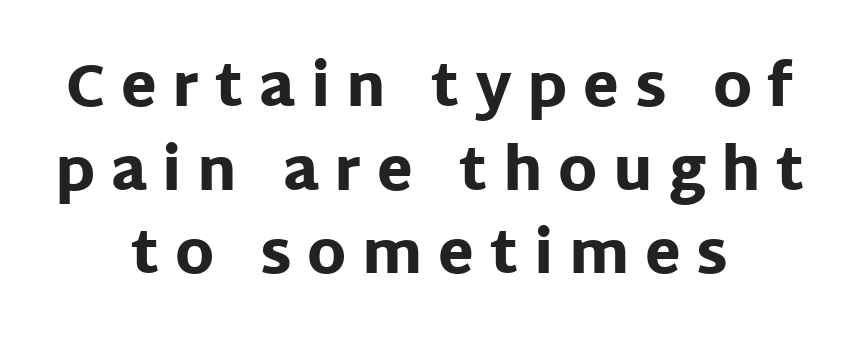
The image shows 58 px heavy sans-serif type, upright; set centered, normal line spacing (1.44x), unusually wide letter spacing (+0.27 em), not underlined; low stroke contrast and a large x-height.
